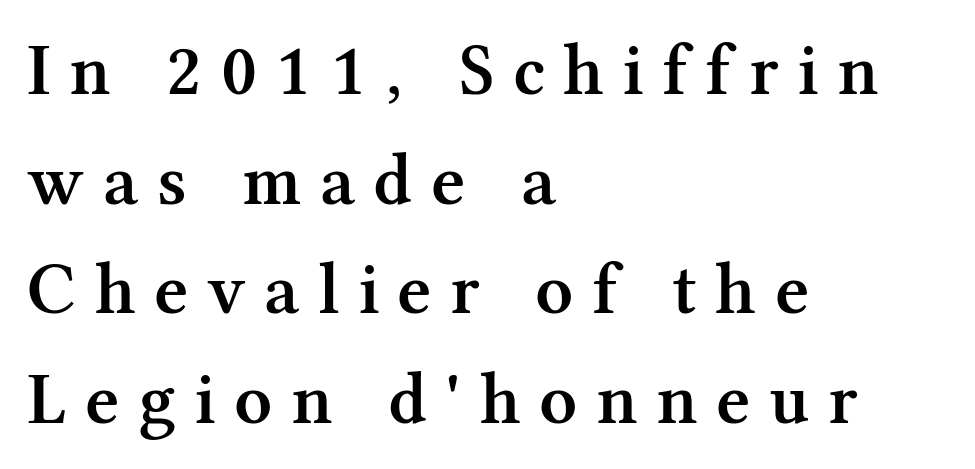
Q: Is the text bold? A: Semi-bold.
Q: Is the text italic (slanted)? A: No, it is upright.
Q: Is the typeface a serif or a sans-serif typeface? A: Serif.
Q: Is the text underlined? A: No.
Q: How is the paragraph aligned? A: Left-aligned.
Q: Is the spacing between letters normal or unusually wide? A: Unusually wide.
Q: Is the spacing between lines tight, normal or loose? A: Normal.
Q: Width (condensed, normal, or wide)? A: Normal.
Q: Stroke contrast? A: Medium.
Q: x-height? A: Medium.
Q: Monospaced? A: No.
